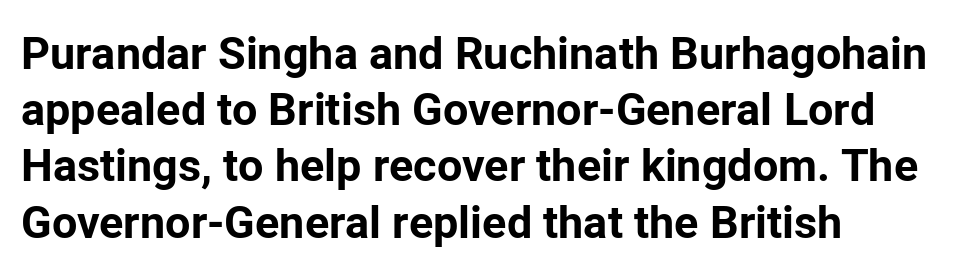
Anything drawn beneath the words? Only blank space. The line texture is even and compact thanks to regular tracking. Proportional: the letters do not fall into vertical columns. Plenty of ink on the page — the face is bold. The type sits square on the baseline with zero lean. Grotesque or geometric, the face here clearly has no serifs.
